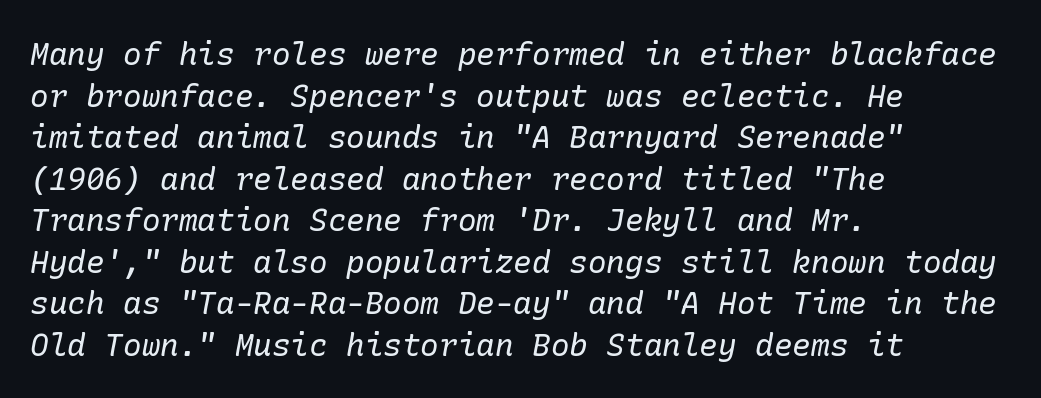
{"italic": "yes", "lean": "right", "slant_degrees": 10, "bold": "no", "weight": "regular", "width": "normal", "stroke_contrast": "low", "x_height": "medium", "underline": "no", "align": "left", "line_spacing": "normal", "line_spacing_ratio": 1.34, "letter_spacing": "normal", "letter_spacing_em": 0.0, "glyph_px": 31}
